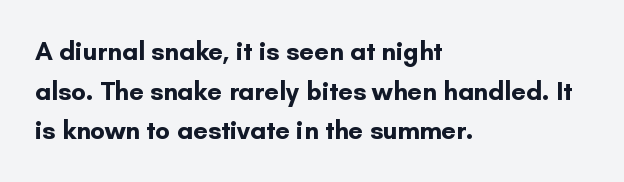
Line spacing here is normal. Words float on clear page, feet unadorned. Each glyph is drawn with heavy, bold strokes. There is no visible air inserted between adjacent glyphs. These lines are set flush left with a ragged right edge. This is roman type, the default non-slanted kind.
